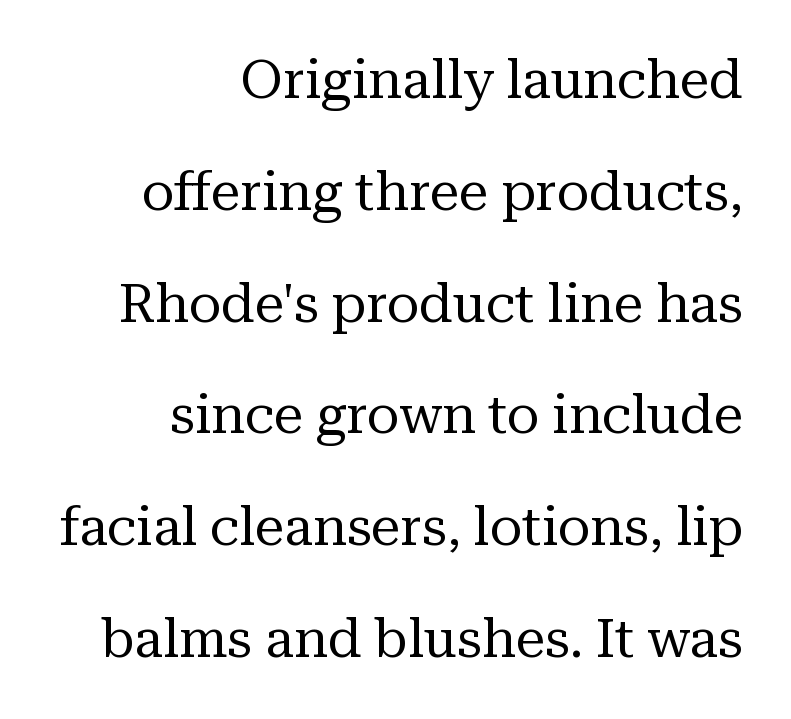
{"serif": "yes", "italic": "no", "bold": "no", "weight": "regular", "width": "normal", "stroke_contrast": "medium", "x_height": "medium", "monospaced": "no", "underline": "no", "align": "right", "line_spacing": "loose", "line_spacing_ratio": 2.11, "letter_spacing": "normal", "letter_spacing_em": 0.0, "glyph_px": 53}
